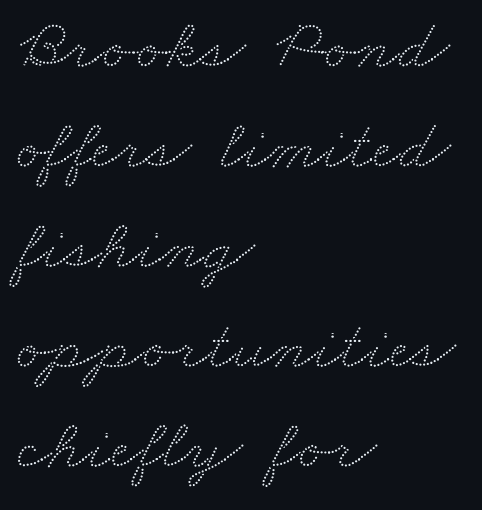
Quick note: underline off. A typesetter would call this leading conventional body-copy spacing. Look at the tracking — it's just the regular setting, nothing added. Character widths vary here, with narrow letters taking less room than wide ones. Reading down the block, your eye returns to a fixed left position each line.
